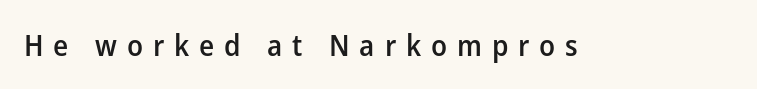
The image shows 30 px semibold sans-serif type, upright; set unusually wide letter spacing (+0.33 em), not underlined; low stroke contrast and a medium x-height.
